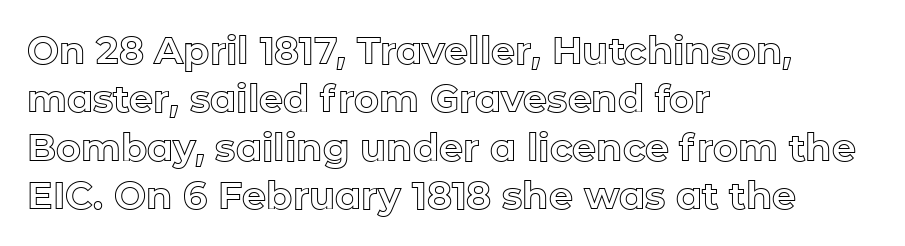
Q: Is the text italic (slanted)? A: No, it is upright.
Q: Is the text underlined? A: No.
Q: How is the paragraph aligned? A: Left-aligned.
Q: Is the spacing between letters normal or unusually wide? A: Normal.
Q: Is the spacing between lines tight, normal or loose? A: Normal.
Q: Width (condensed, normal, or wide)? A: Normal.
Q: x-height? A: Medium.
Q: Monospaced? A: No.
